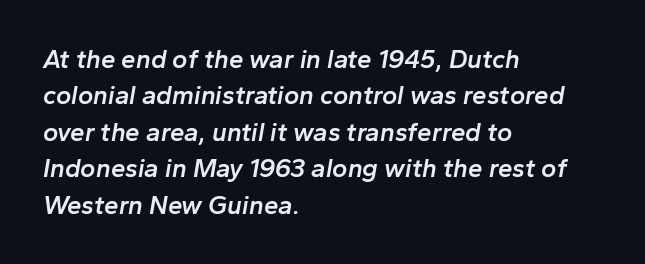
Q: Is the text bold? A: Semi-bold.
Q: Is the text italic (slanted)? A: Yes, it leans right by about 10 degrees.
Q: Is the text underlined? A: No.
Q: How is the paragraph aligned? A: Left-aligned.
Q: Is the spacing between letters normal or unusually wide? A: Normal.
Q: Is the spacing between lines tight, normal or loose? A: Normal.
